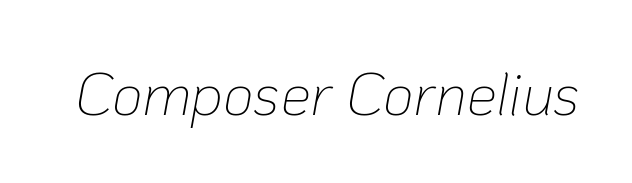
Q: Is the text bold? A: No.
Q: Is the text italic (slanted)? A: Yes, it leans right by about 10 degrees.
Q: Is the text underlined? A: No.
Q: Is the spacing between letters normal or unusually wide? A: Normal.
Q: Width (condensed, normal, or wide)? A: Normal.
Q: Stroke contrast? A: Low.
Q: x-height? A: Medium.
Q: Monospaced? A: No.
